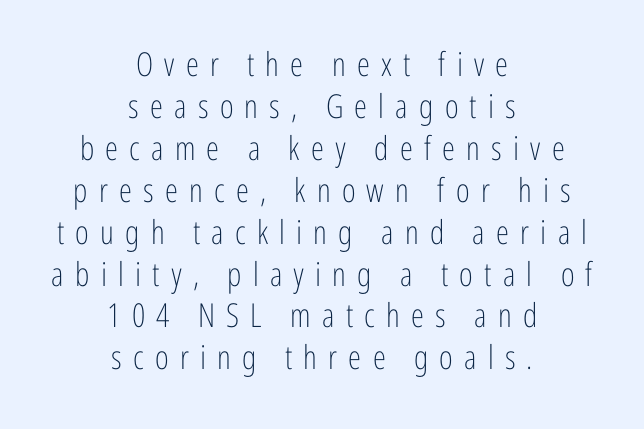
The image shows 33 px light, condensed sans-serif type, upright; set centered, normal line spacing (1.27x), unusually wide letter spacing (+0.34 em), not underlined; low stroke contrast and a medium x-height.
